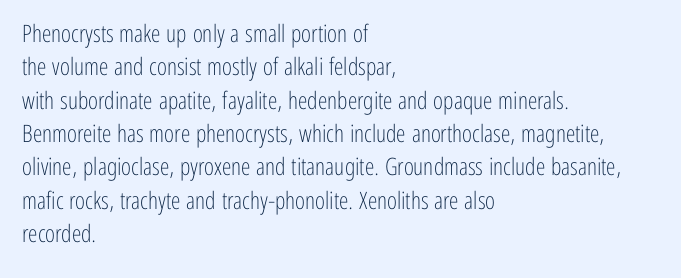
Q: Is the text bold? A: No.
Q: Is the text italic (slanted)? A: No, it is upright.
Q: Is the text underlined? A: No.
Q: How is the paragraph aligned? A: Left-aligned.
Q: Is the spacing between letters normal or unusually wide? A: Normal.
Q: Is the spacing between lines tight, normal or loose? A: Normal.
